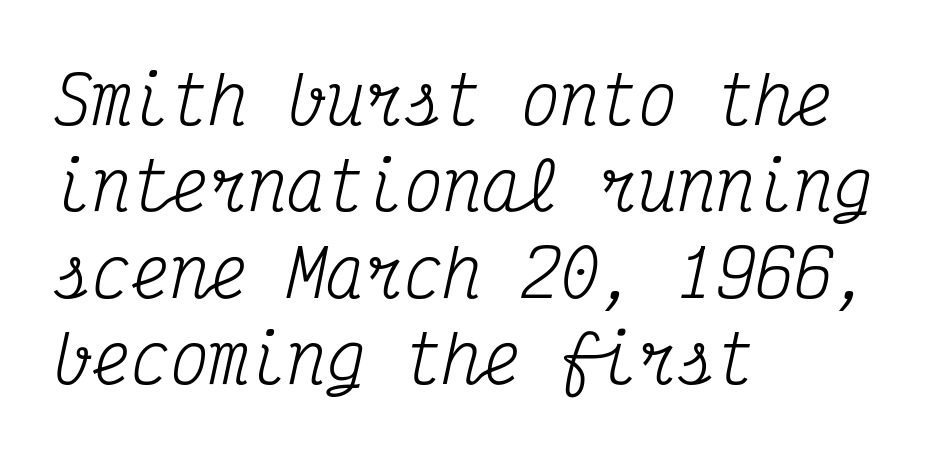
{"serif": "yes", "italic": "yes", "lean": "right", "slant_degrees": 12, "bold": "no", "weight": "regular", "width": "condensed", "stroke_contrast": "medium", "x_height": "medium", "monospaced": "yes", "underline": "no", "align": "left", "line_spacing": "normal", "line_spacing_ratio": 1.33, "letter_spacing": "normal", "letter_spacing_em": 0.0, "glyph_px": 65}
